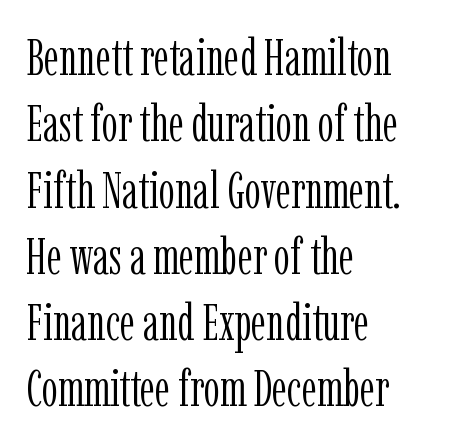
Is this a fixed-width face? No — the glyphs have proportional, varying widths. Italic: no, the glyphs are upright roman. Nobody drew a line under any word here. Stroke terminals: seriffed. How would I describe the line gaps? Plain and ordinary.
